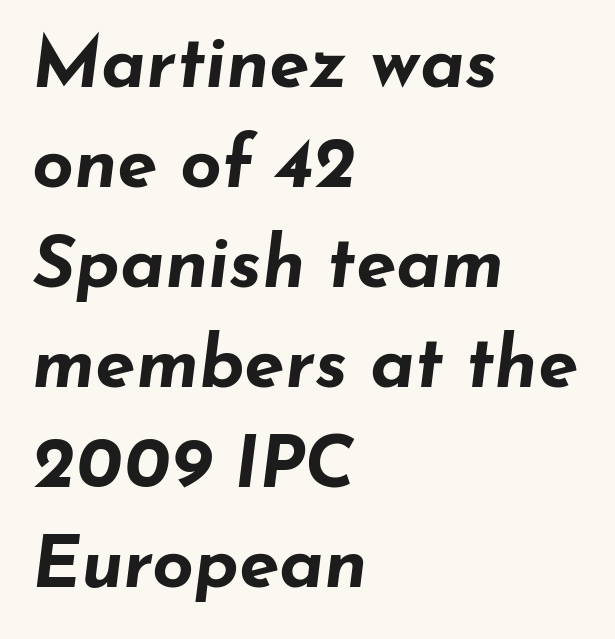
The image shows 73 px bold, wide type, italic (leaning right); set left-aligned, normal line spacing (1.37x), normal letter spacing, not underlined; low stroke contrast and a small x-height.
